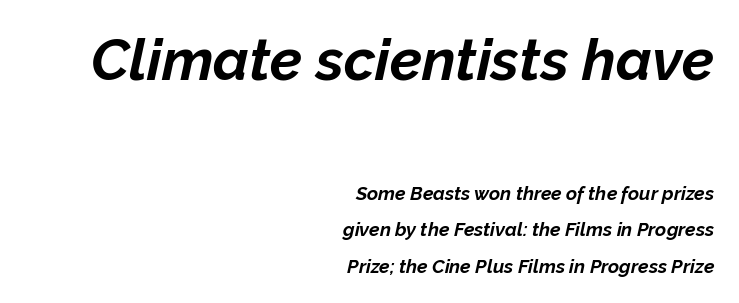
Q: Is the text bold? A: Yes.
Q: Is the text italic (slanted)? A: Yes, it leans right by about 12 degrees.
Q: Is the text underlined? A: No.
Q: How is the paragraph aligned? A: Right-aligned.
Q: Is the spacing between letters normal or unusually wide? A: Normal.
Q: Is the spacing between lines tight, normal or loose? A: Loose.
Q: Which block of text is set in a larger size, the first (top) or the second (bottom)? A: The first (top) one.
Q: Width (condensed, normal, or wide)? A: Normal.
Q: Stroke contrast? A: Low.
Q: x-height? A: Medium.
Q: Monospaced? A: No.
